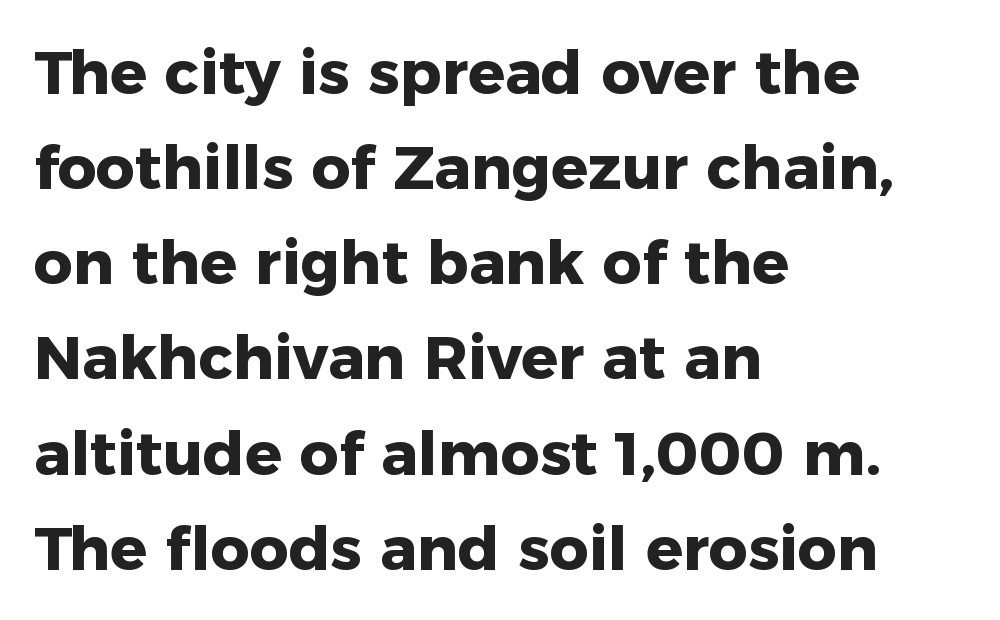
The rendering uses a bold face; every stroke is thick and dark. When letters stand straight like this, we call the style roman or upright. Descenders hang freely into open space. Vertical spacing — default. The typeface chosen for these lines omits serifs. Here the glyphs are tracked normally, forming tight word shapes.
